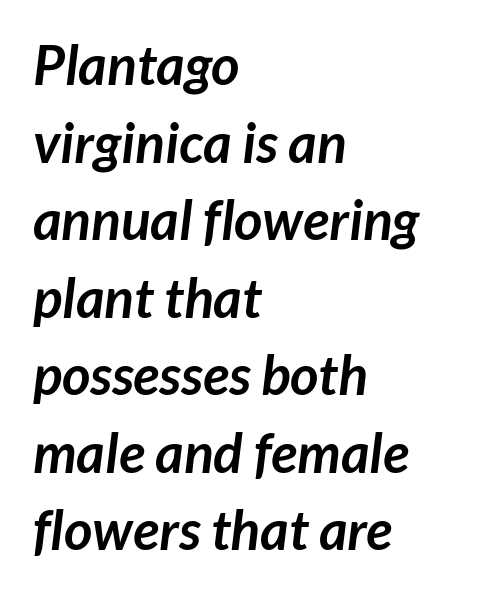
The image shows 55 px semibold sans-serif type; set left-aligned, normal line spacing (1.41x), normal letter spacing, not underlined; low stroke contrast and a medium x-height.
